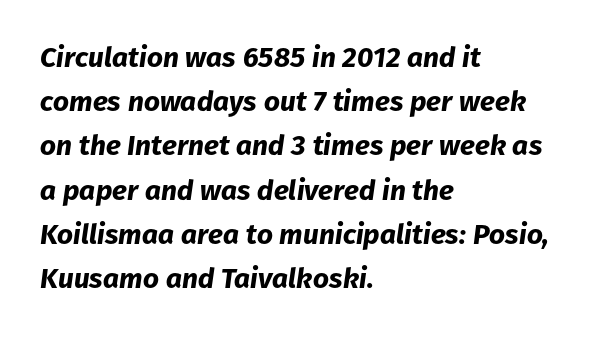
The space between consecutive lines is moderate. Glyph-to-glyph distance matches everyday printed text. The zone under the glyphs is completely vacant. A typesetter would call this proportional, since set widths differ per character.
